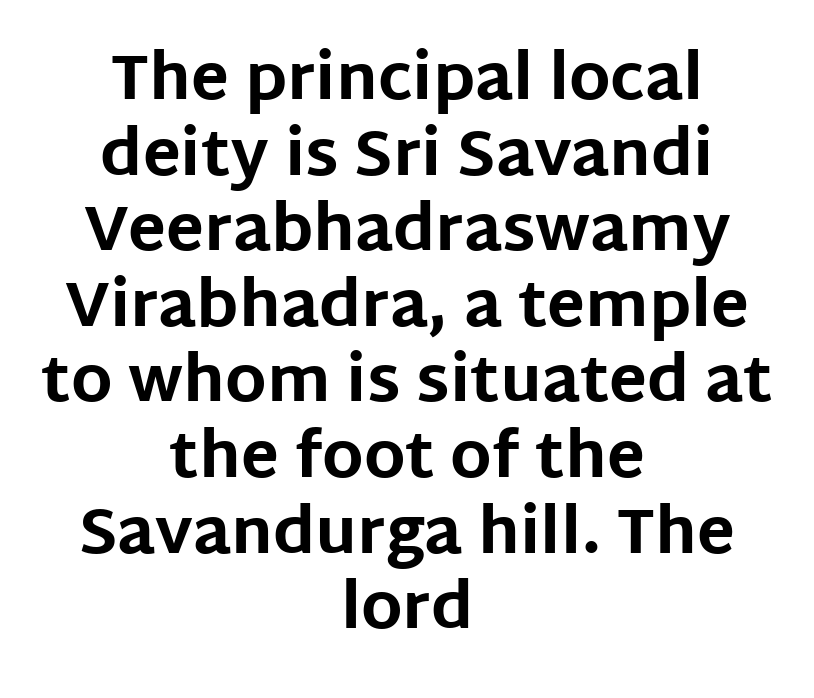
{"serif": "no", "italic": "no", "bold": "yes", "weight": "bold", "width": "normal", "stroke_contrast": "low", "x_height": "large", "monospaced": "no", "underline": "no", "align": "center", "line_spacing_ratio": 1.2, "letter_spacing": "normal", "letter_spacing_em": 0.0, "glyph_px": 63}
